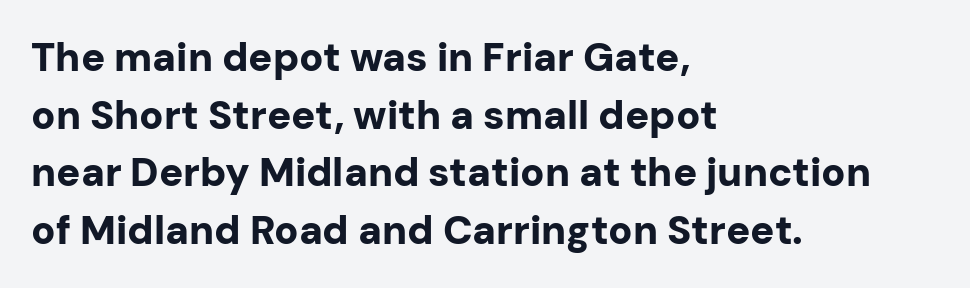
Q: Is the text bold? A: Yes.
Q: Is the text italic (slanted)? A: No, it is upright.
Q: Is the typeface a serif or a sans-serif typeface? A: Sans-serif.
Q: Is the text underlined? A: No.
Q: How is the paragraph aligned? A: Left-aligned.
Q: Is the spacing between letters normal or unusually wide? A: Normal.
Q: Is the spacing between lines tight, normal or loose? A: Normal.
Q: Width (condensed, normal, or wide)? A: Normal.
Q: Stroke contrast? A: Low.
Q: x-height? A: Medium.
Q: Monospaced? A: No.
